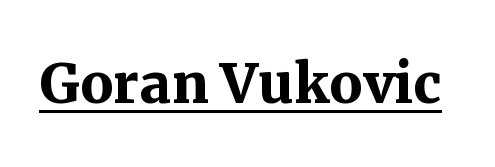
The image shows 74 px semibold serif type, upright; set normal letter spacing, underlined; medium stroke contrast and a medium x-height.
